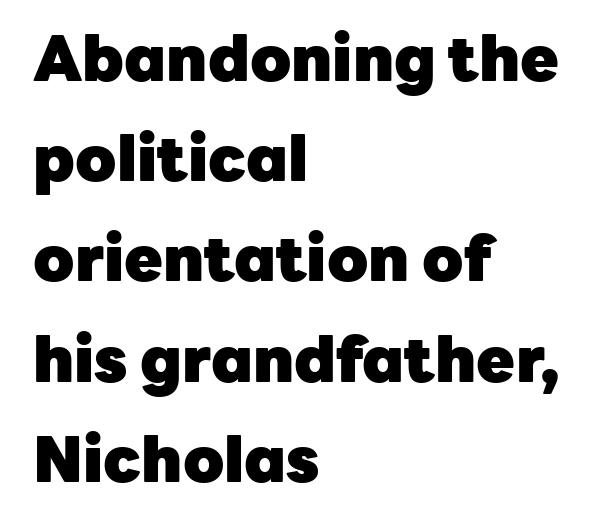
Notice how the passage keeps a crisp vertical edge on the left only. Just letters on the line, the space beneath them empty. The designer went with a sans here, leaving each stem footless. Regular leading.
